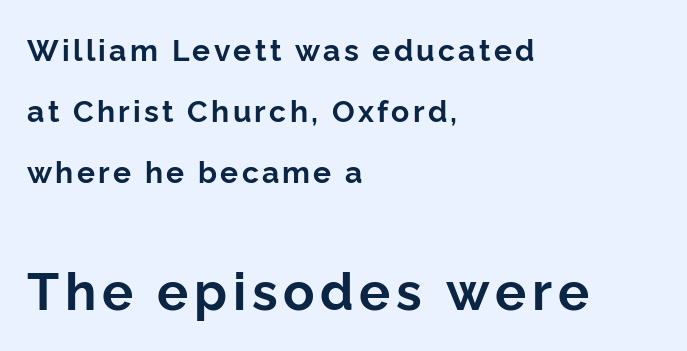
Q: Is the text bold? A: Yes.
Q: Is the text italic (slanted)? A: No, it is upright.
Q: Is the typeface a serif or a sans-serif typeface? A: Sans-serif.
Q: Is the text underlined? A: No.
Q: How is the paragraph aligned? A: Left-aligned.
Q: Is the spacing between lines tight, normal or loose? A: Loose.
Q: Which block of text is set in a larger size, the first (top) or the second (bottom)? A: The second (bottom) one.
Q: Width (condensed, normal, or wide)? A: Normal.
Q: Stroke contrast? A: Low.
Q: x-height? A: Medium.
Q: Monospaced? A: No.
